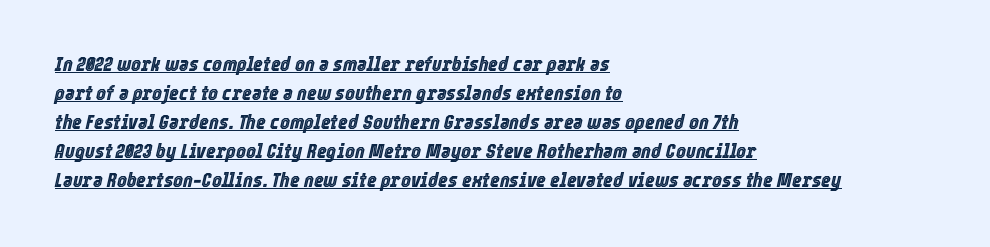
The image shows 21 px text type, italic (leaning right); set left-aligned, normal line spacing (1.38x), normal letter spacing, underlined.
